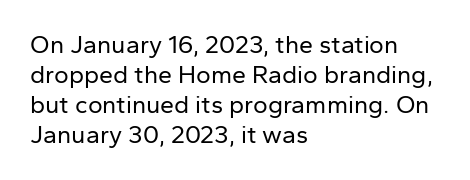
The image shows 25 px text type, upright; set left-aligned, line spacing 1.2x, normal letter spacing, not underlined.
